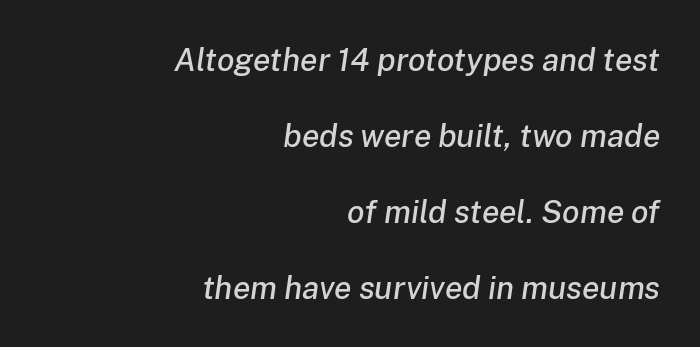
The image shows 32 px text type, italic (leaning right); set right-aligned, loose line spacing (2.37x), normal letter spacing, not underlined; low stroke contrast and a medium x-height.
